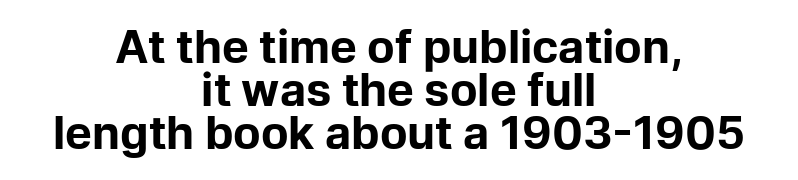
{"serif": "no", "italic": "no", "bold": "yes", "weight": "bold", "width": "normal", "stroke_contrast": "low", "x_height": "medium", "monospaced": "no", "underline": "no", "align": "center", "line_spacing": "tight", "line_spacing_ratio": 0.96, "letter_spacing": "normal", "letter_spacing_em": 0.0, "glyph_px": 45}
